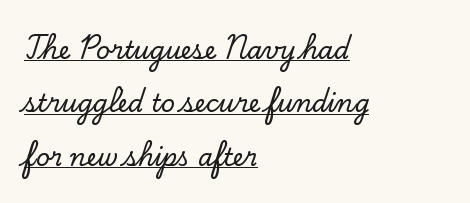
{"underline": "yes", "align": "left", "line_spacing": "loose", "line_spacing_ratio": 2.22, "letter_spacing": "normal", "letter_spacing_em": 0.0, "glyph_px": 24}
